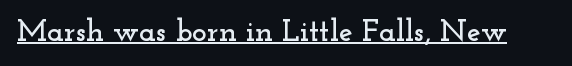
Q: Is the text italic (slanted)? A: No, it is upright.
Q: Is the typeface a serif or a sans-serif typeface? A: Serif.
Q: Is the text underlined? A: Yes.
Q: Is the spacing between letters normal or unusually wide? A: Normal.
Q: Width (condensed, normal, or wide)? A: Wide.
Q: Stroke contrast? A: Low.
Q: x-height? A: Small.
Q: Monospaced? A: No.
